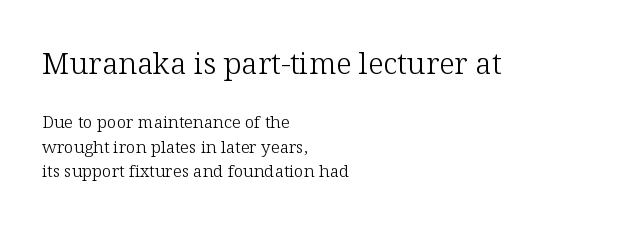
Q: Is the text bold? A: No.
Q: Is the text italic (slanted)? A: No, it is upright.
Q: Is the typeface a serif or a sans-serif typeface? A: Serif.
Q: Is the text underlined? A: No.
Q: How is the paragraph aligned? A: Left-aligned.
Q: Is the spacing between letters normal or unusually wide? A: Normal.
Q: Is the spacing between lines tight, normal or loose? A: Normal.
Q: Which block of text is set in a larger size, the first (top) or the second (bottom)? A: The first (top) one.
Q: Width (condensed, normal, or wide)? A: Normal.
Q: Stroke contrast? A: Low.
Q: x-height? A: Medium.
Q: Monospaced? A: No.
